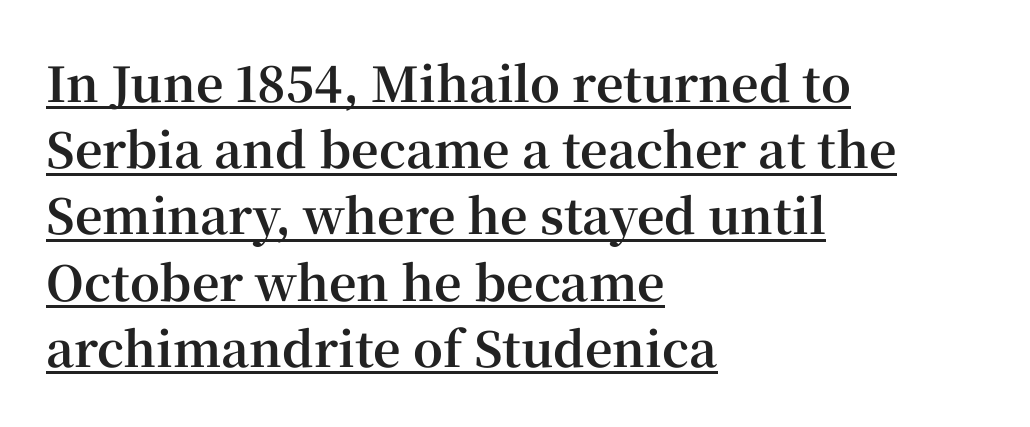
The image shows 48 px bold serif type, upright; set left-aligned, normal line spacing (1.38x), normal letter spacing, underlined; high stroke contrast and a medium x-height.
